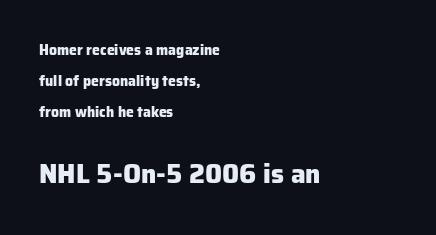
The image shows 26 px bold type, upright; set left-aligned, loose line spacing (2.23x), normal letter spacing, not underlined; the second (bottom) block is 1.86x larger.
